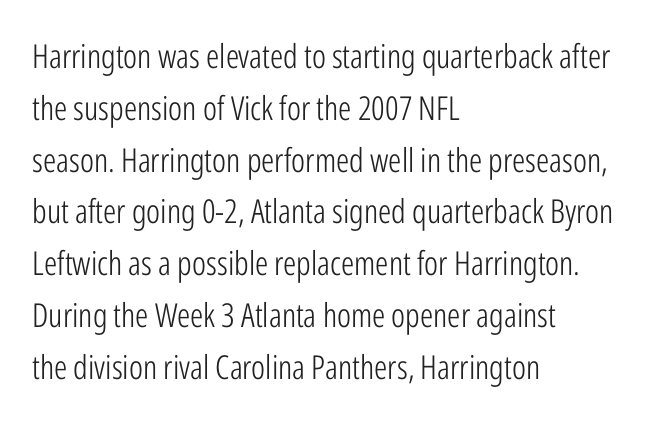
Q: Is the text bold? A: No.
Q: Is the text italic (slanted)? A: No, it is upright.
Q: Is the typeface a serif or a sans-serif typeface? A: Sans-serif.
Q: Is the text underlined? A: No.
Q: How is the paragraph aligned? A: Left-aligned.
Q: Is the spacing between letters normal or unusually wide? A: Normal.
Q: Is the spacing between lines tight, normal or loose? A: Normal.
Q: Width (condensed, normal, or wide)? A: Condensed.
Q: Stroke contrast? A: Low.
Q: x-height? A: Medium.
Q: Monospaced? A: No.
